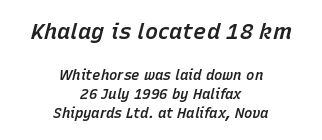
The image shows 22 px text type, italic (leaning right); set centered, normal line spacing (1.36x), normal letter spacing, not underlined; the first (top) block is 1.57x larger.
